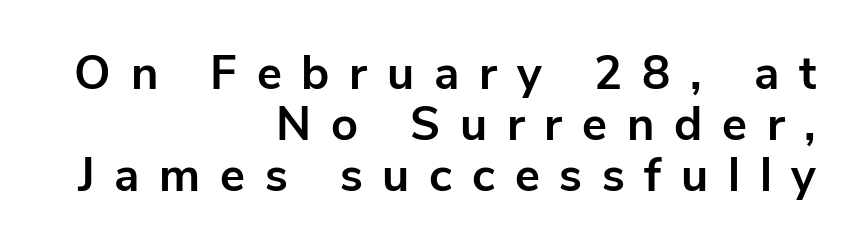
Typeset ragged left — the right edge is the straight one. Decoration check: the copy has no underline. These lines are rendered in a variable-pitch font. What kind of face is this? One without serifs — a sans. Someone cranked the tracking dial way up on this one. The typography opts for an upright posture over an oblique one.
